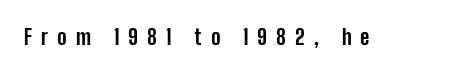
The image shows 21 px bold type, upright; set unusually wide letter spacing (+0.43 em), not underlined.
